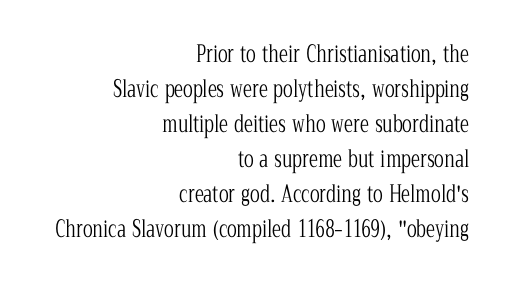
Q: Is the text bold? A: No.
Q: Is the text italic (slanted)? A: No, it is upright.
Q: Is the text underlined? A: No.
Q: How is the paragraph aligned? A: Right-aligned.
Q: Is the spacing between letters normal or unusually wide? A: Normal.
Q: Is the spacing between lines tight, normal or loose? A: Normal.
